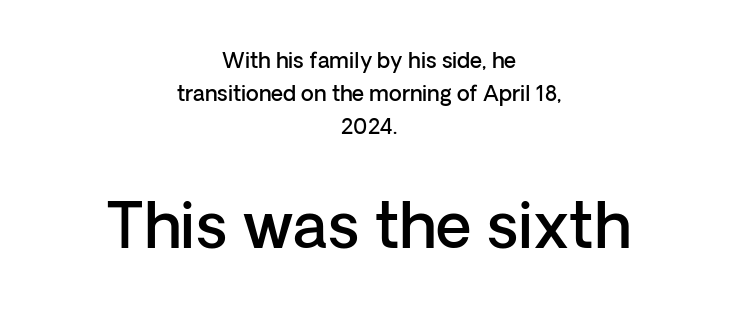
The image shows 62 px semibold sans-serif type, upright; set centered, normal line spacing (1.58x), normal letter spacing, not underlined; the second (bottom) block is 2.95x larger; low stroke contrast and a medium x-height.
